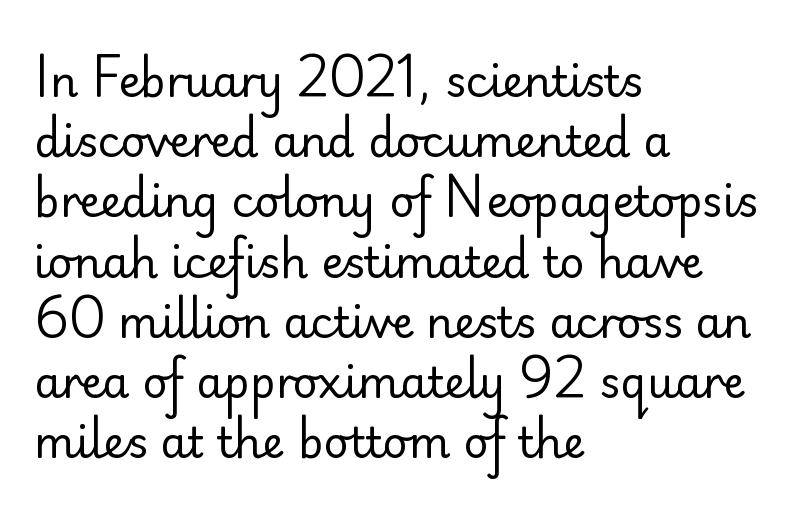
The image shows 43 px regular-weight sans-serif type, upright; set left-aligned, normal line spacing (1.4x), normal letter spacing, not underlined; low stroke contrast and a small x-height.
